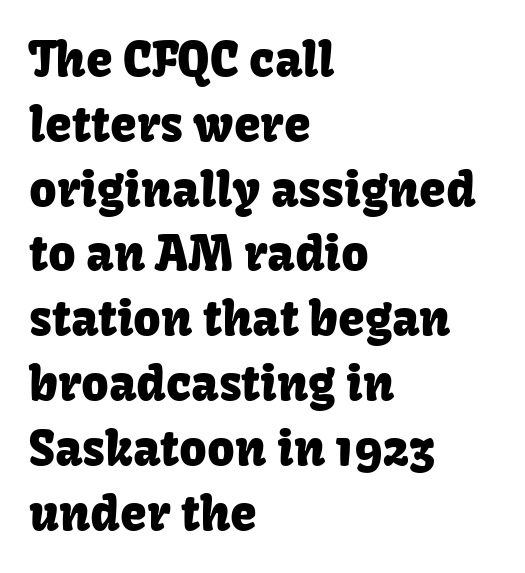
{"serif": "no", "italic": "no", "width": "normal", "stroke_contrast": "low", "x_height": "medium", "monospaced": "no", "underline": "no", "align": "left", "line_spacing": "normal", "line_spacing_ratio": 1.35, "letter_spacing": "normal", "letter_spacing_em": 0.0, "glyph_px": 48}
